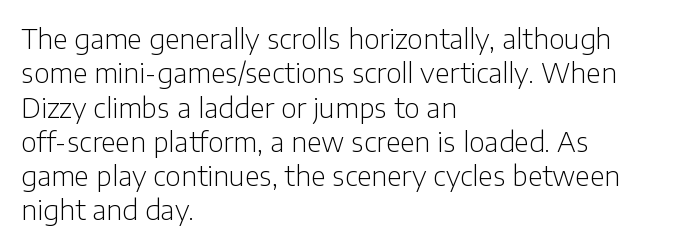
{"italic": "no", "bold": "no", "underline": "no", "align": "left", "line_spacing": "normal", "line_spacing_ratio": 1.27, "letter_spacing": "normal", "letter_spacing_em": 0.0, "glyph_px": 27}
